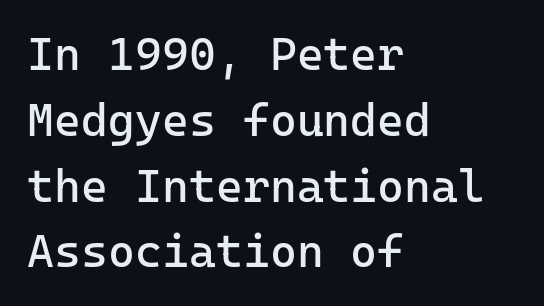
The image shows 46 px regular-weight sans-serif type, upright, monospaced; set left-aligned, normal line spacing (1.43x), normal letter spacing, not underlined; low stroke contrast and a medium x-height.
